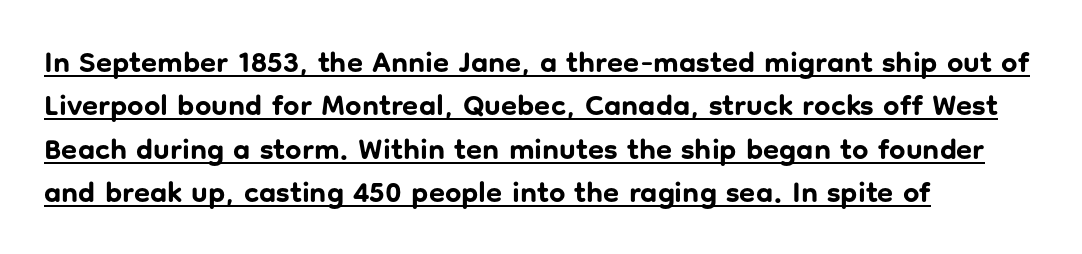
Q: Is the text bold? A: Yes.
Q: Is the text italic (slanted)? A: No, it is upright.
Q: Is the typeface a serif or a sans-serif typeface? A: Sans-serif.
Q: Is the text underlined? A: Yes.
Q: How is the paragraph aligned? A: Left-aligned.
Q: Is the spacing between letters normal or unusually wide? A: Normal.
Q: Is the spacing between lines tight, normal or loose? A: Normal.
Q: Width (condensed, normal, or wide)? A: Normal.
Q: Stroke contrast? A: Low.
Q: x-height? A: Medium.
Q: Monospaced? A: No.
